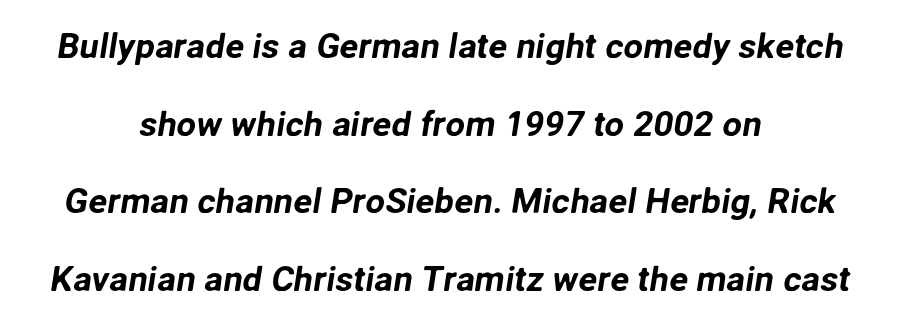
{"serif": "no", "width": "normal", "stroke_contrast": "low", "x_height": "medium", "monospaced": "no", "underline": "no", "align": "center", "line_spacing": "loose", "line_spacing_ratio": 2.22, "letter_spacing": "normal", "letter_spacing_em": 0.0, "glyph_px": 35}
